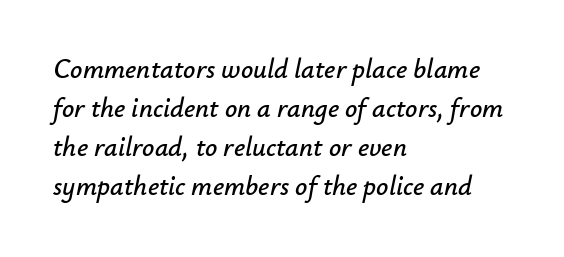
Q: Is the text italic (slanted)? A: Yes, it leans right by about 12 degrees.
Q: Is the text underlined? A: No.
Q: How is the paragraph aligned? A: Left-aligned.
Q: Is the spacing between letters normal or unusually wide? A: Normal.
Q: Is the spacing between lines tight, normal or loose? A: Normal.
